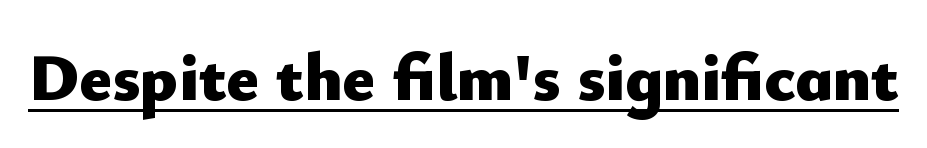
The letters sit at their default tracking, neither squeezed nor spread. These lines are rendered in a variable-pitch font. In terms of letterform style, serifs are entirely absent. In terms of weight, the rendering is a true, heavy bold. Is there an underline? Yes — a line sits under the letters.
